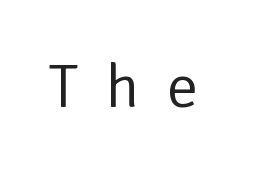
The image shows 62 px regular-weight sans-serif type, upright; set unusually wide letter spacing (+0.45 em), not underlined; low stroke contrast and a medium x-height.
